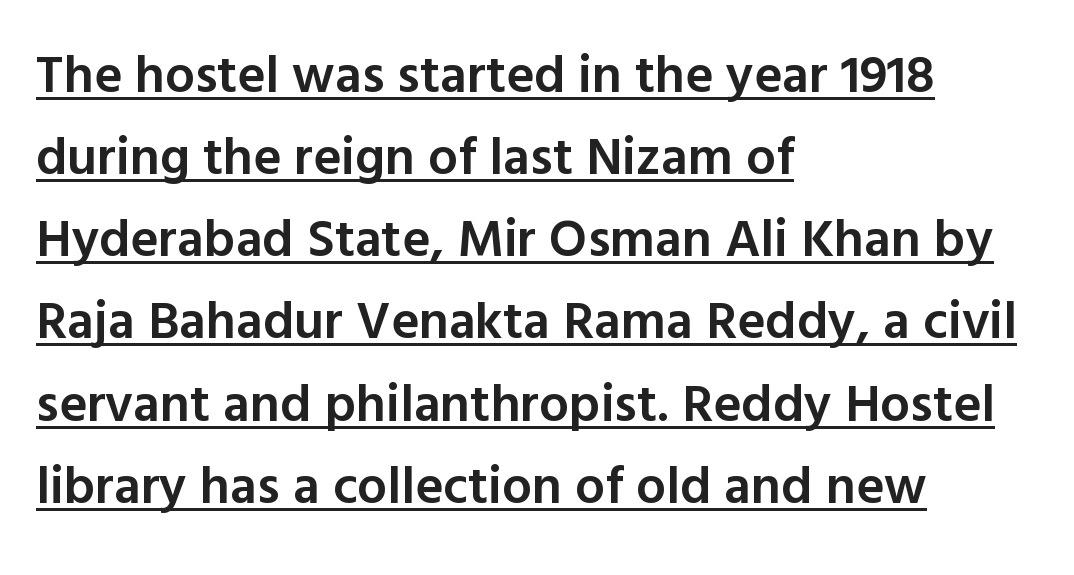
The letterforms sit shoulder to shoulder at normal distance. Classification — sans serif. Emphasis by weight is partial: semibold. These lines sit exactly where default settings would place them. Honestly, the underline is the first thing you notice here.
